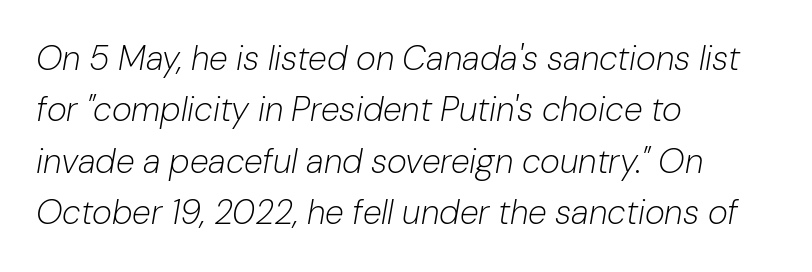
{"italic": "yes", "lean": "right", "slant_degrees": 10, "bold": "no", "weight": "light", "width": "normal", "stroke_contrast": "low", "x_height": "medium", "monospaced": "no", "underline": "no", "align": "left", "line_spacing": "normal", "line_spacing_ratio": 1.51, "letter_spacing": "normal", "letter_spacing_em": 0.0, "glyph_px": 34}
